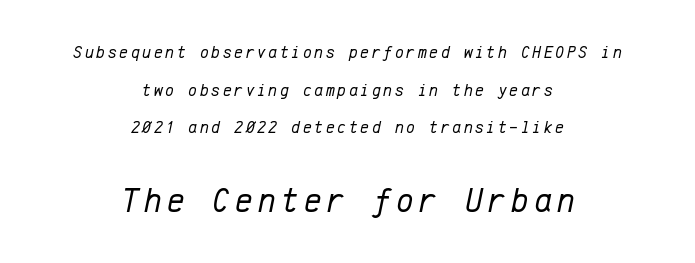
The image shows 34 px regular-weight type, italic (leaning right), monospaced; set centered, loose line spacing (2.21x), not underlined; the second (bottom) block is 2.0x larger; low stroke contrast and a medium x-height.
